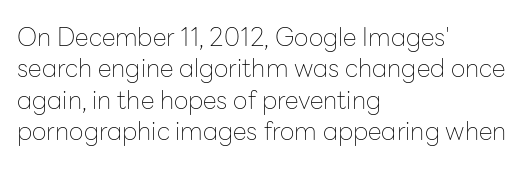
No letter is thick-stroked: the sample isn't bold. This is roman type, the default non-slanted kind. One glance says typical: line gaps are just what's usual. Plain, unruled lines of type. This sample is left-justified, so line endings fall wherever the words run out.
